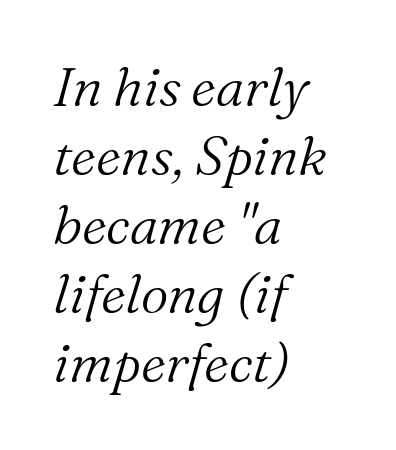
Typographically, this falls in the serif category. Quick note: underline off. Every row of glyphs begins at an identical x-position on the left. Italic: yes, the glyphs are oblique. Normally led — the rows are evenly, conventionally spaced. There is no visible air inserted between adjacent glyphs.
